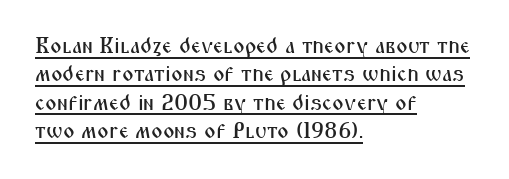
Q: Is the text italic (slanted)? A: No, it is upright.
Q: Is the text underlined? A: Yes.
Q: How is the paragraph aligned? A: Left-aligned.
Q: Is the spacing between letters normal or unusually wide? A: Normal.
Q: Is the spacing between lines tight, normal or loose? A: Normal.
